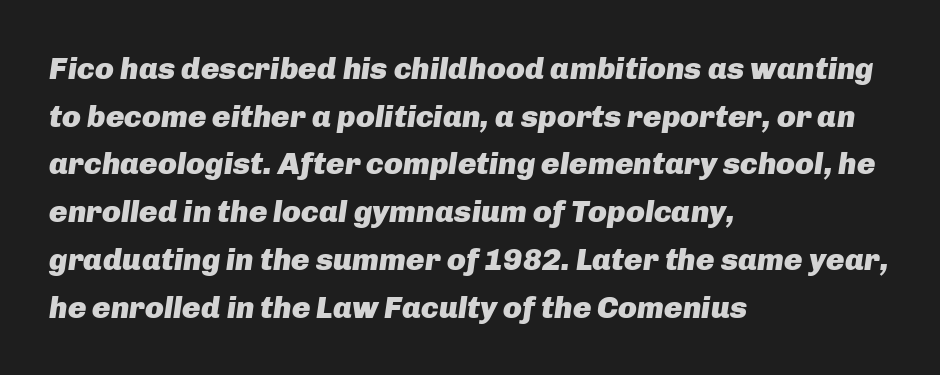
{"italic": "yes", "lean": "right", "slant_degrees": 8, "bold": "yes", "weight": "heavy", "width": "normal", "stroke_contrast": "low", "x_height": "medium", "monospaced": "no", "underline": "no", "align": "left", "line_spacing": "normal", "line_spacing_ratio": 1.54, "letter_spacing": "normal", "letter_spacing_em": 0.0, "glyph_px": 31}
